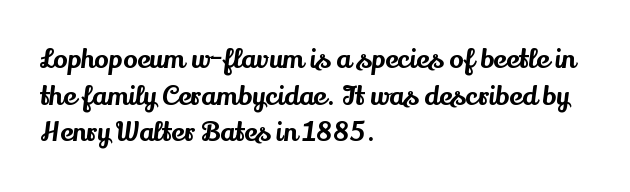
Alignment: flush left. The block of text has a typical density, with ordinary space between rows. Beneath every word, the page is bare. Compared with typical body copy, the letter spacing here is the same.
